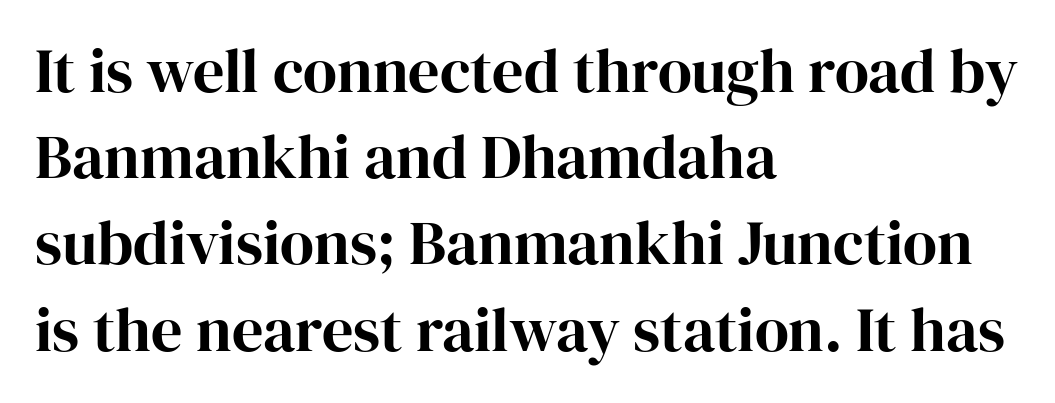
The image shows 62 px serif type, upright; set left-aligned, normal line spacing (1.39x), normal letter spacing, not underlined; high stroke contrast and a medium x-height.
